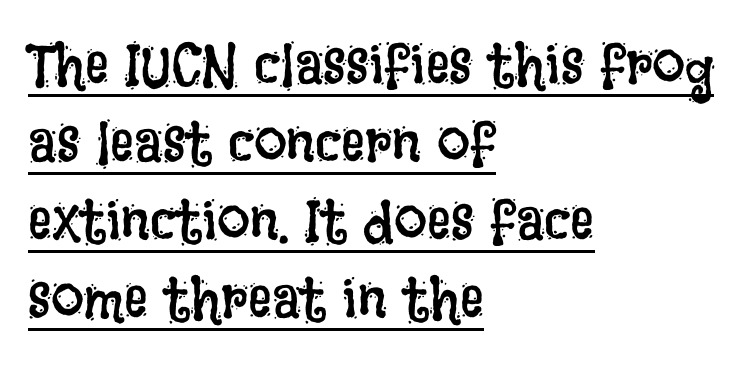
The sample's only ornament is a line tracing under the words. Casual observation: everything's shoved over to the left. The font's upright variant was chosen for this text. Inter-character spacing is left at the font's built-in metrics. Quick note: interline space is typical.
